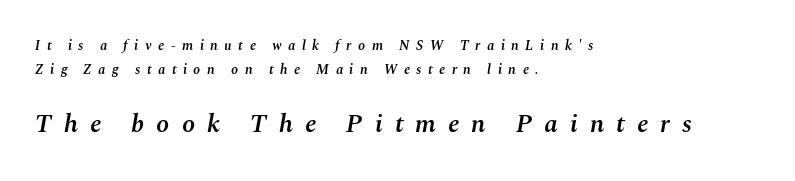
The image shows 26 px text type, italic (leaning right); set left-aligned, line spacing 1.73x, unusually wide letter spacing (+0.46 em), not underlined; the second (bottom) block is 1.86x larger.
